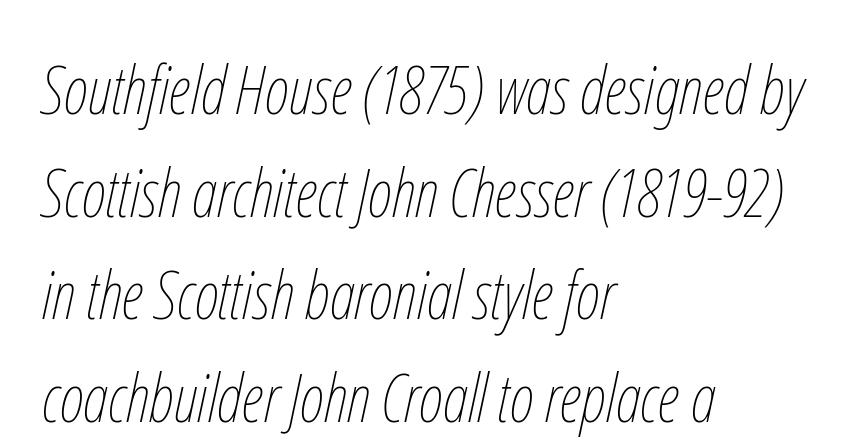
Q: Is the text bold? A: No.
Q: Is the text italic (slanted)? A: Yes, it leans right by about 12 degrees.
Q: Is the text underlined? A: No.
Q: How is the paragraph aligned? A: Left-aligned.
Q: Is the spacing between letters normal or unusually wide? A: Normal.
Q: Is the spacing between lines tight, normal or loose? A: Normal.
Q: Width (condensed, normal, or wide)? A: Condensed.
Q: Stroke contrast? A: Low.
Q: x-height? A: Medium.
Q: Monospaced? A: No.
